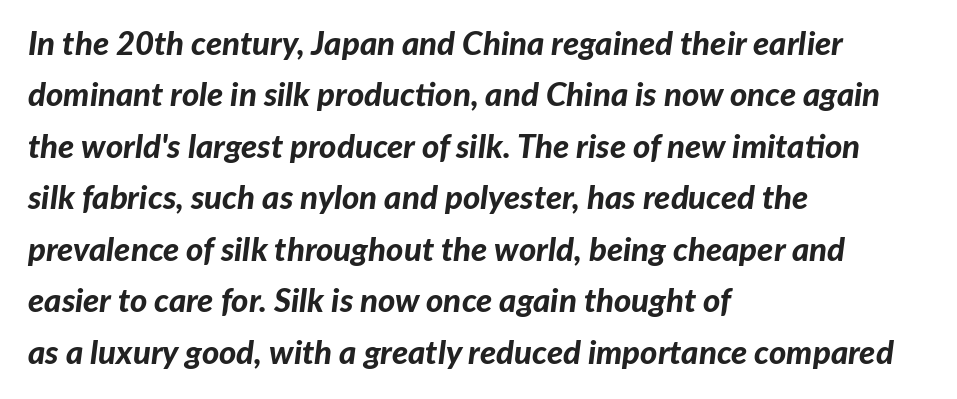
{"italic": "yes", "lean": "right", "slant_degrees": 7, "bold": "yes", "weight": "bold", "width": "normal", "stroke_contrast": "low", "x_height": "medium", "monospaced": "no", "underline": "no", "align": "left", "line_spacing": "normal", "line_spacing_ratio": 1.56, "letter_spacing": "normal", "letter_spacing_em": 0.0, "glyph_px": 33}
